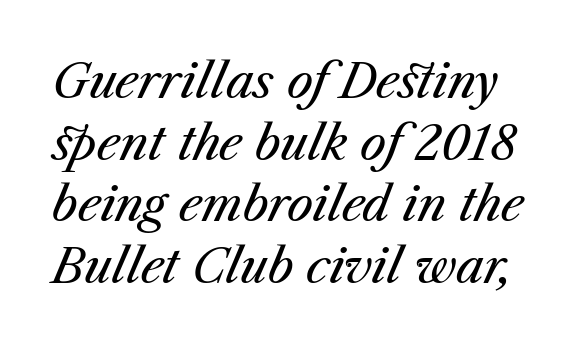
The image shows 47 px regular-weight type, italic (leaning right); set normal line spacing (1.31x), normal letter spacing, not underlined; medium stroke contrast and a medium x-height.
